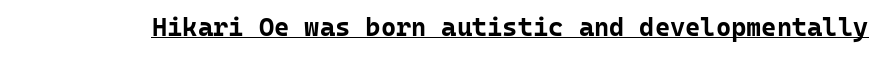
No extra tracking has been applied to these lines. Glance below the letters and you will spot a drawn line. Quick note: not italic, upright. The letters are bold, with thick, heavy strokes.
